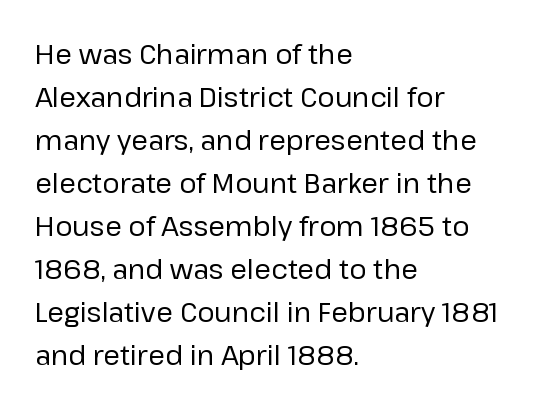
Q: Is the text bold? A: No.
Q: Is the text italic (slanted)? A: No, it is upright.
Q: Is the text underlined? A: No.
Q: How is the paragraph aligned? A: Left-aligned.
Q: Is the spacing between letters normal or unusually wide? A: Normal.
Q: Is the spacing between lines tight, normal or loose? A: Normal.
